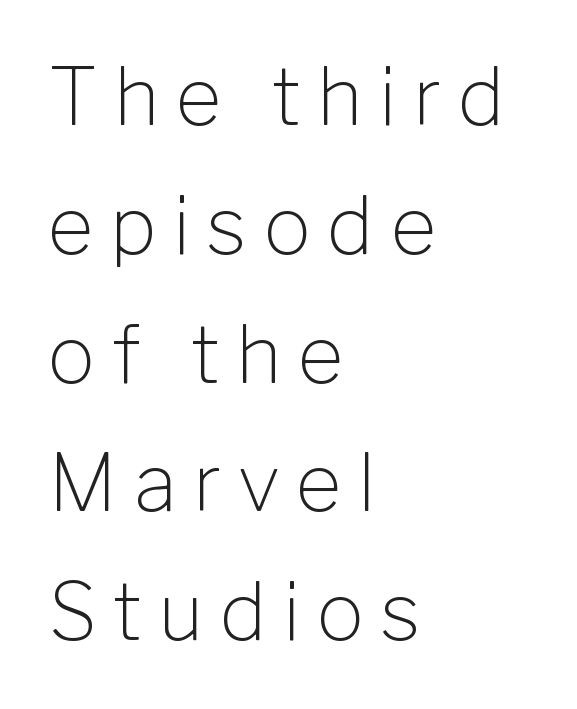
{"serif": "no", "italic": "no", "bold": "no", "weight": "light", "width": "normal", "stroke_contrast": "low", "x_height": "medium", "monospaced": "no", "underline": "no", "align": "left", "line_spacing": "normal", "line_spacing_ratio": 1.63, "letter_spacing": "wide", "letter_spacing_em": 0.21, "glyph_px": 79}
